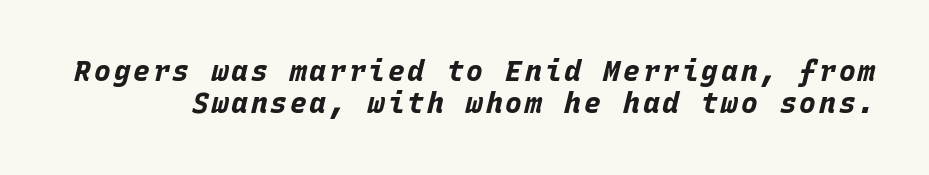
The letters march in equal steps, a hallmark of fixed-pitch type. Does the weight exceed regular? Yes, all the way to bold. Underline: absent. The specimen reads as italic at a glance.
